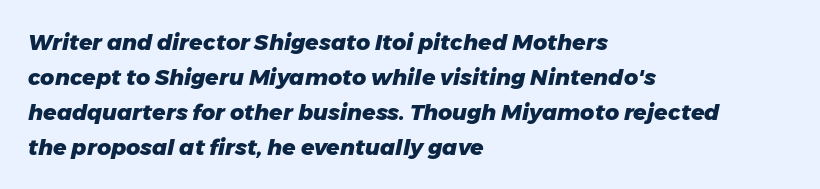
Q: Is the text bold? A: Yes.
Q: Is the text italic (slanted)? A: Yes, it leans right by about 11 degrees.
Q: Is the text underlined? A: No.
Q: How is the paragraph aligned? A: Left-aligned.
Q: Is the spacing between letters normal or unusually wide? A: Normal.
Q: Is the spacing between lines tight, normal or loose? A: Normal.
